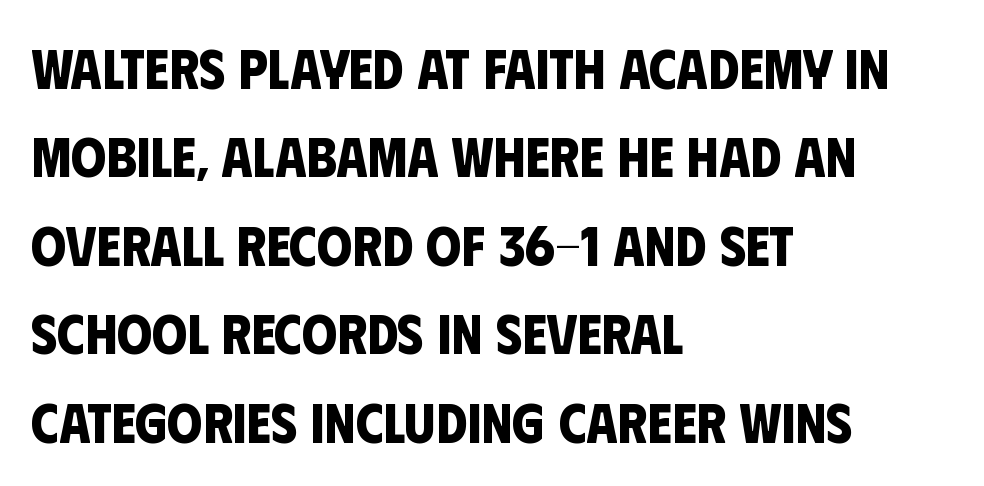
The image shows 56 px bold, condensed sans-serif type; set left-aligned, normal line spacing (1.58x), normal letter spacing, not underlined; low stroke contrast and a large x-height.
